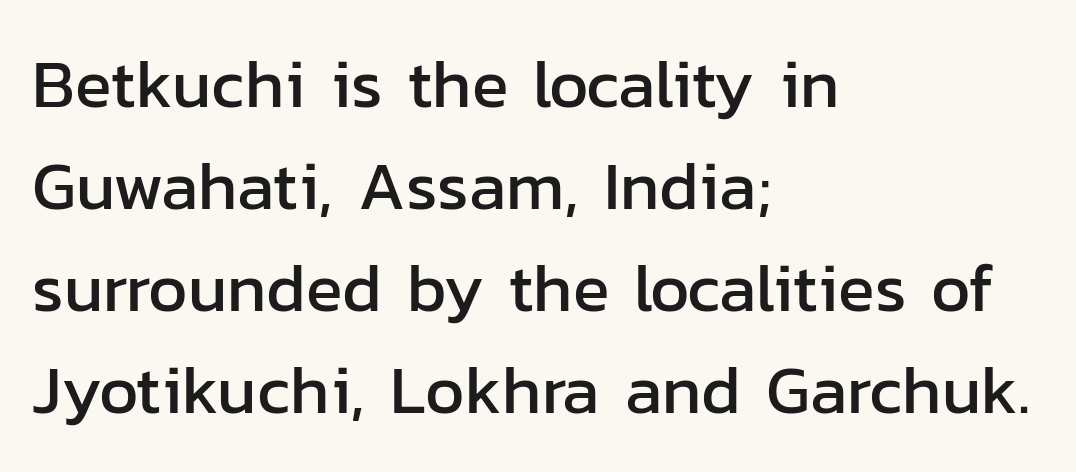
{"serif": "no", "italic": "no", "width": "normal", "stroke_contrast": "low", "x_height": "medium", "monospaced": "no", "underline": "no", "align": "left", "line_spacing": "normal", "line_spacing_ratio": 1.5, "letter_spacing": "normal", "letter_spacing_em": 0.0, "glyph_px": 68}
